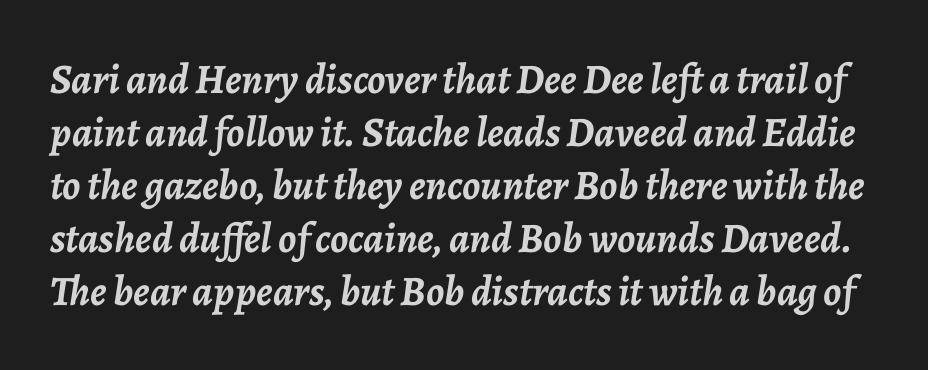
{"italic": "yes", "lean": "right", "slant_degrees": 7, "bold": "yes", "weight": "semibold", "width": "normal", "stroke_contrast": "low", "x_height": "medium", "monospaced": "no", "underline": "no", "line_spacing": "normal", "line_spacing_ratio": 1.26, "letter_spacing": "normal", "letter_spacing_em": 0.0, "glyph_px": 42}
